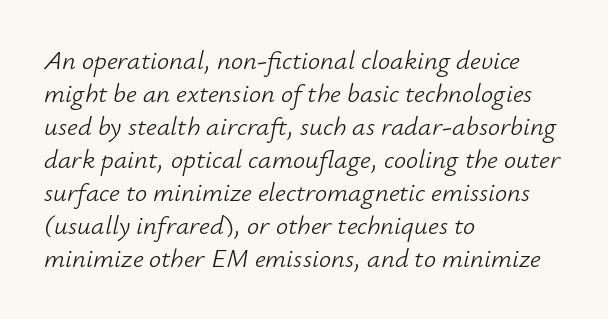
Plain, unruled lines of type. The typography opts for an oblique posture over an upright one. Default kerning and tracking; the words read as compact shapes. The setting favours the left margin, as ordinary paragraphs usually do. The strokes carry an ordinary text weight at most.
